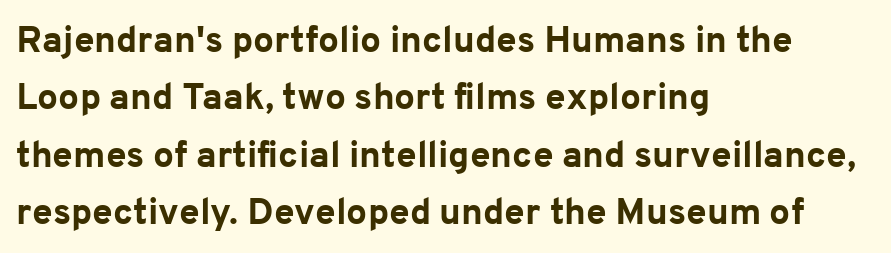
Q: Is the text bold? A: Yes.
Q: Is the text italic (slanted)? A: No, it is upright.
Q: Is the typeface a serif or a sans-serif typeface? A: Sans-serif.
Q: Is the text underlined? A: No.
Q: How is the paragraph aligned? A: Left-aligned.
Q: Is the spacing between letters normal or unusually wide? A: Normal.
Q: Is the spacing between lines tight, normal or loose? A: Normal.
Q: Width (condensed, normal, or wide)? A: Normal.
Q: Stroke contrast? A: Low.
Q: x-height? A: Medium.
Q: Monospaced? A: No.
